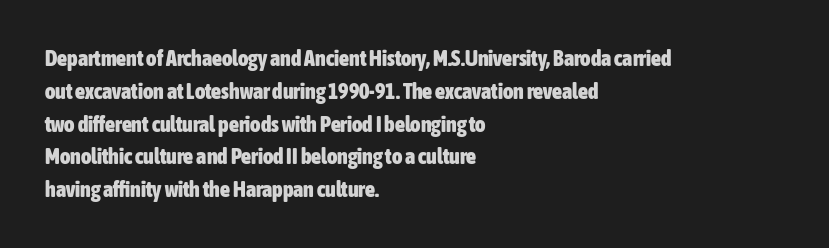
{"italic": "no", "bold": "yes", "underline": "no", "align": "left", "line_spacing": "normal", "line_spacing_ratio": 1.49, "letter_spacing": "normal", "letter_spacing_em": 0.0, "glyph_px": 22}
